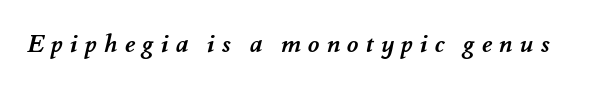
{"bold": "yes", "underline": "no", "letter_spacing": "wide", "letter_spacing_em": 0.28, "glyph_px": 25}
